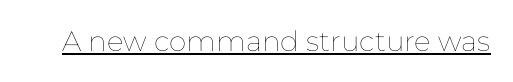
The weight would be labelled regular, book, light, or lighter still. The string is rendered with underlining switched on. The rendering uses natural spacing where letterforms have individual widths. There is no visible air inserted between adjacent glyphs. The lettering holds an erect, upright posture throughout.
